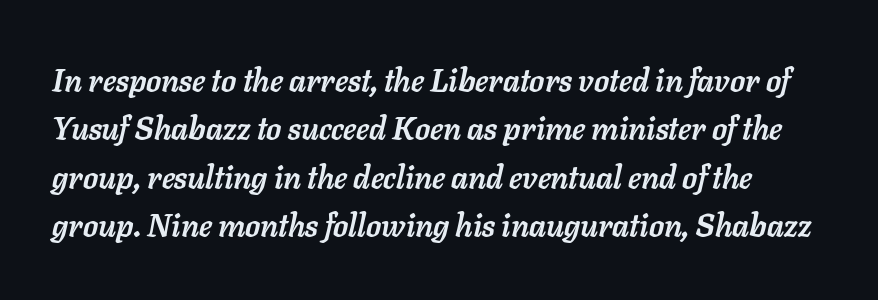
Q: Is the text bold? A: Yes.
Q: Is the text italic (slanted)? A: Yes, it leans right by about 11 degrees.
Q: Is the text underlined? A: No.
Q: Is the spacing between letters normal or unusually wide? A: Normal.
Q: Is the spacing between lines tight, normal or loose? A: Normal.
Q: Width (condensed, normal, or wide)? A: Normal.
Q: Stroke contrast? A: Low.
Q: x-height? A: Medium.
Q: Monospaced? A: No.
